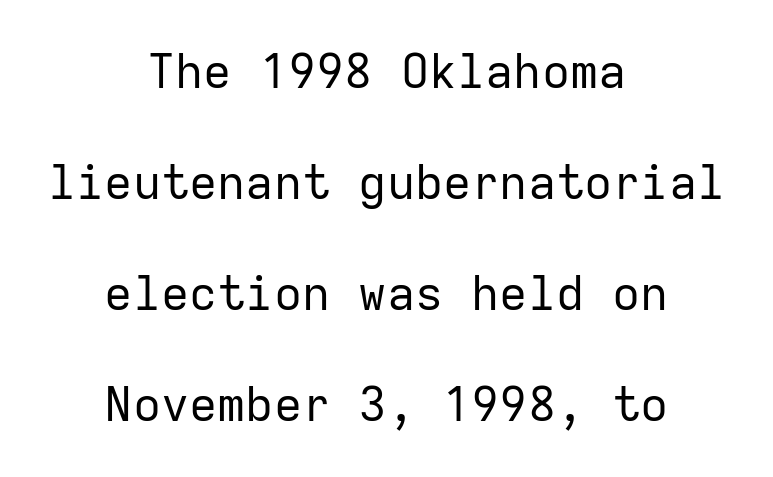
The image shows 47 px regular-weight sans-serif type, upright, monospaced; set centered, loose line spacing (2.36x), normal letter spacing, not underlined; low stroke contrast and a medium x-height.
